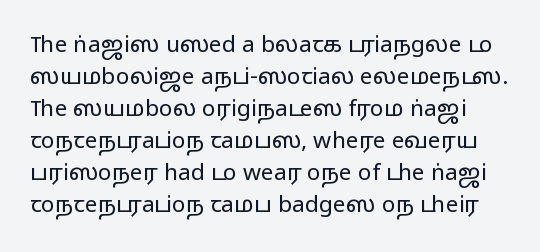
The image shows 23 px text type, upright; set normal line spacing (1.39x), normal letter spacing, not underlined.
